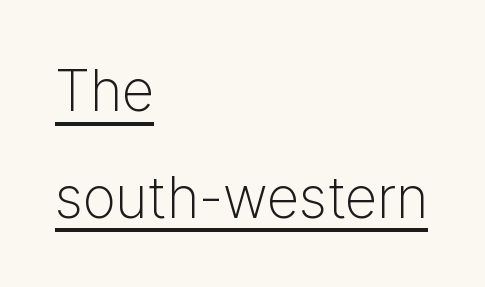
{"serif": "no", "italic": "no", "bold": "no", "weight": "light", "width": "normal", "stroke_contrast": "low", "x_height": "medium", "monospaced": "no", "underline": "yes", "align": "left", "line_spacing_ratio": 1.87, "letter_spacing": "normal", "letter_spacing_em": 0.0, "glyph_px": 57}
